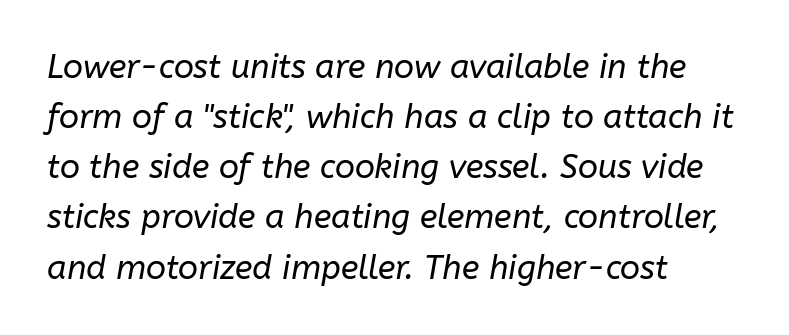
Observe the lean: these are italic letterforms. Is this a fixed-width face? No — the glyphs have proportional, varying widths. Tracking here is standard; glyphs follow each other at the usual distance. The lines sit at an ordinary, default distance from one another.
